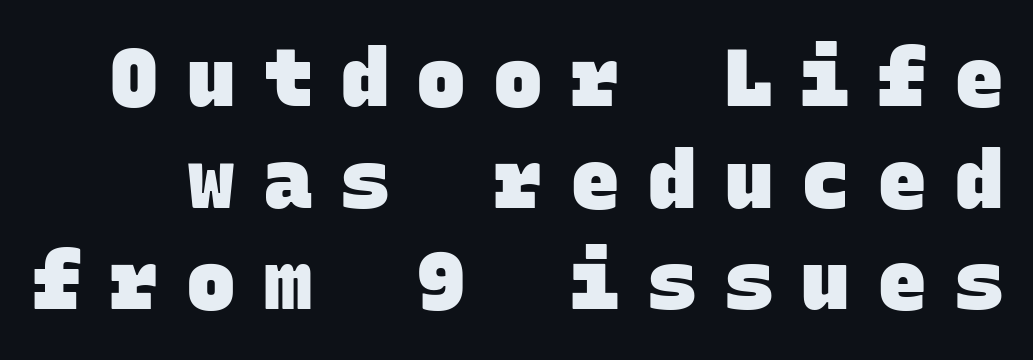
{"serif": "no", "bold": "yes", "weight": "heavy", "width": "normal", "stroke_contrast": "low", "x_height": "large", "monospaced": "yes", "underline": "no", "line_spacing": "normal", "line_spacing_ratio": 1.27, "letter_spacing": "wide", "letter_spacing_em": 0.36, "glyph_px": 80}
